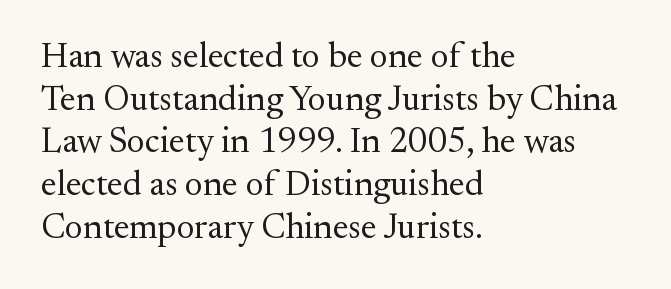
Think standard paragraph weight, or any step lighter than that. The rendering keeps characters at their native spacing. Do the characters align in a grid? No, the font is proportional. Rendered with straight, roman letterforms. The text block is weighted toward the left margin, trailing off unevenly rightward.
